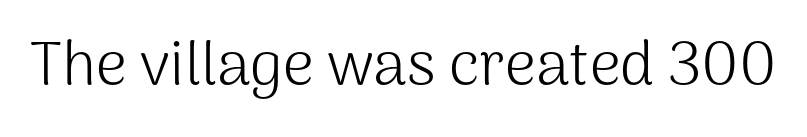
Q: Is the text bold? A: No.
Q: Is the text italic (slanted)? A: No, it is upright.
Q: Is the typeface a serif or a sans-serif typeface? A: Sans-serif.
Q: Is the text underlined? A: No.
Q: Is the spacing between letters normal or unusually wide? A: Normal.
Q: Width (condensed, normal, or wide)? A: Normal.
Q: Stroke contrast? A: Medium.
Q: x-height? A: Medium.
Q: Monospaced? A: No.
